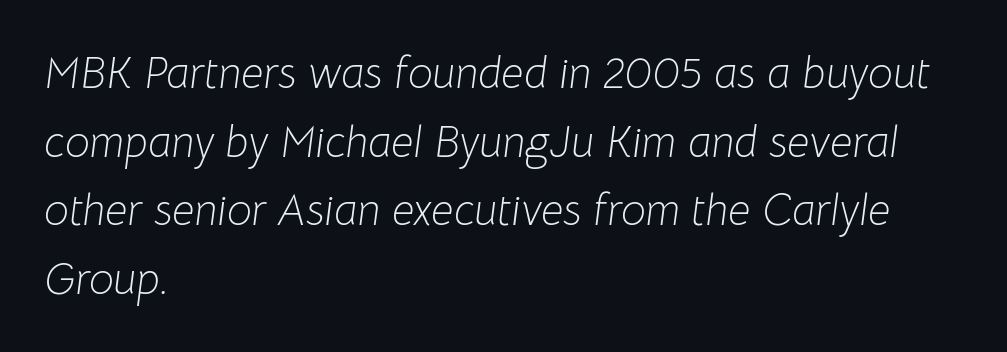
{"italic": "yes", "lean": "right", "slant_degrees": 8, "bold": "no", "weight": "light", "width": "normal", "stroke_contrast": "low", "x_height": "medium", "monospaced": "no", "underline": "no", "align": "left", "line_spacing": "normal", "line_spacing_ratio": 1.56, "letter_spacing": "normal", "letter_spacing_em": 0.0, "glyph_px": 44}
